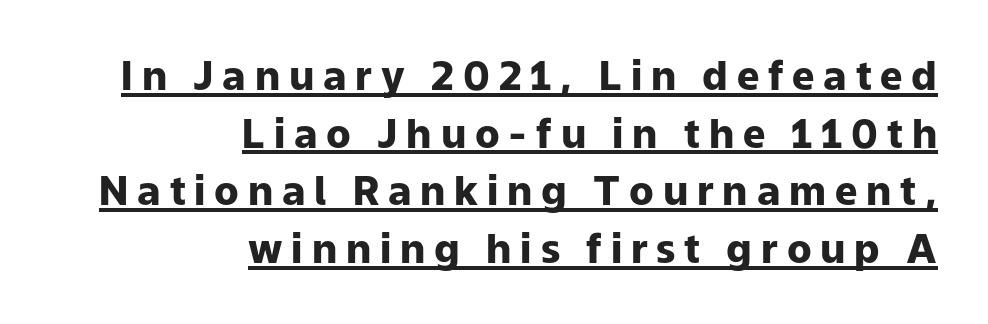
The image shows 40 px heavy sans-serif type, upright; set right-aligned, normal line spacing (1.44x), unusually wide letter spacing (+0.22 em), underlined; low stroke contrast and a medium x-height.
